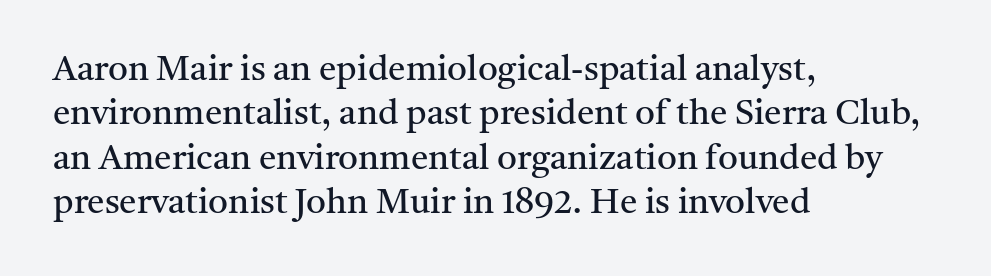
{"serif": "yes", "italic": "no", "bold": "no", "weight": "regular", "width": "normal", "stroke_contrast": "medium", "x_height": "medium", "monospaced": "no", "underline": "no", "align": "left", "line_spacing": "normal", "line_spacing_ratio": 1.27, "letter_spacing": "normal", "letter_spacing_em": 0.0, "glyph_px": 35}
